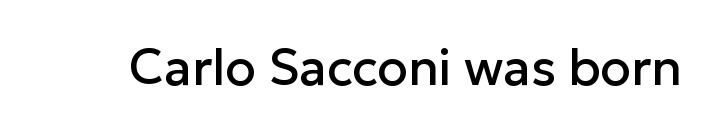
{"serif": "no", "italic": "no", "width": "normal", "stroke_contrast": "low", "x_height": "medium", "monospaced": "no", "underline": "no", "letter_spacing": "normal", "letter_spacing_em": 0.0, "glyph_px": 50}
